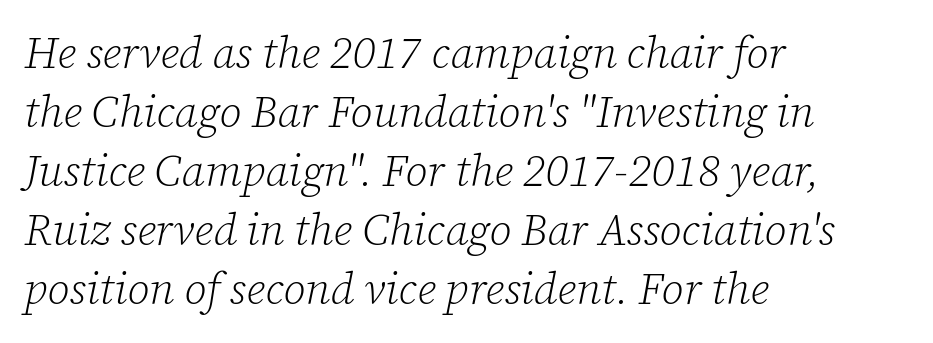
Q: Is the text bold? A: No.
Q: Is the text italic (slanted)? A: Yes, it leans right by about 12 degrees.
Q: Is the typeface a serif or a sans-serif typeface? A: Serif.
Q: Is the text underlined? A: No.
Q: How is the paragraph aligned? A: Left-aligned.
Q: Is the spacing between letters normal or unusually wide? A: Normal.
Q: Is the spacing between lines tight, normal or loose? A: Normal.
Q: Width (condensed, normal, or wide)? A: Normal.
Q: Stroke contrast? A: Low.
Q: x-height? A: Medium.
Q: Monospaced? A: No.
